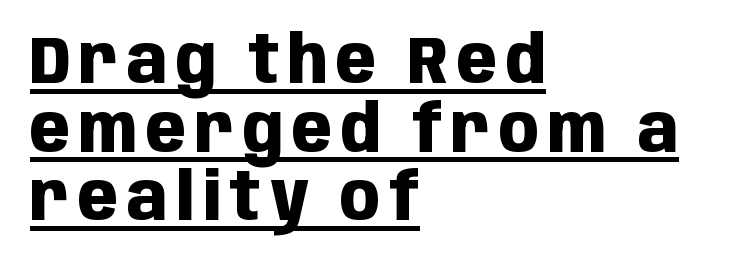
Caption: multi-line text, flush left, ragged right. What weight is shown? A full bold with thick strokes. Style check: upright. Students, observe the line beneath the letters — that is underlining. The letters advance in unequal steps, a hallmark of proportional type. Check where the strokes stop: nothing finishes them off — pure sans.
